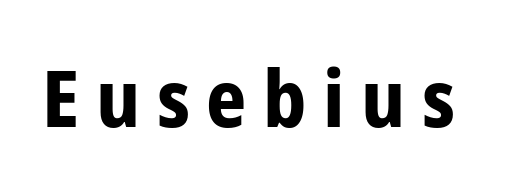
These words are printed bold, with thick strokes throughout. In terms of letterform style, serifs are entirely absent. Words float on clear page, feet unadorned. The face used here is proportionally spaced, like ordinary book or web type. Does the lettering tilt? It doesn't — this is upright. The passage shown has open, widely tracked lettering throughout.
